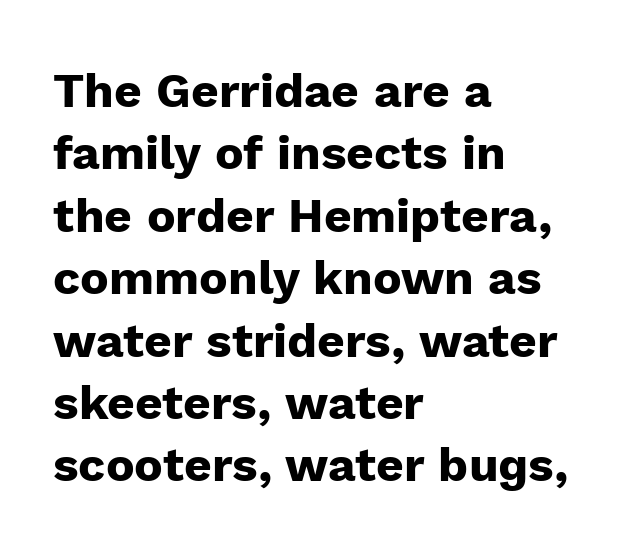
Q: Is the text bold? A: Yes.
Q: Is the text italic (slanted)? A: No, it is upright.
Q: Is the typeface a serif or a sans-serif typeface? A: Sans-serif.
Q: Is the text underlined? A: No.
Q: How is the paragraph aligned? A: Left-aligned.
Q: Is the spacing between letters normal or unusually wide? A: Normal.
Q: Is the spacing between lines tight, normal or loose? A: Normal.
Q: Width (condensed, normal, or wide)? A: Normal.
Q: Stroke contrast? A: Low.
Q: x-height? A: Medium.
Q: Monospaced? A: No.
